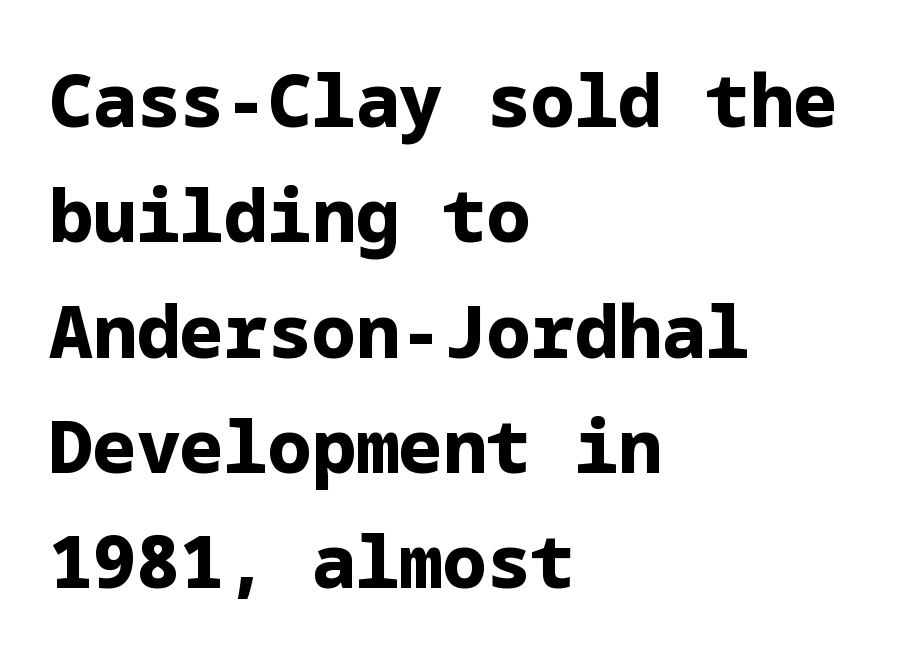
Look at the tracking — it's just the regular setting, nothing added. Short and long lines alike share a common starting point at left. The lettering stays uniformly vertical, giving the passage a roman look. Type style note: lacks serifs. Each row of text sits above clean, open space. Typesetter's note: full bold, strokes at maximum text heaviness.
